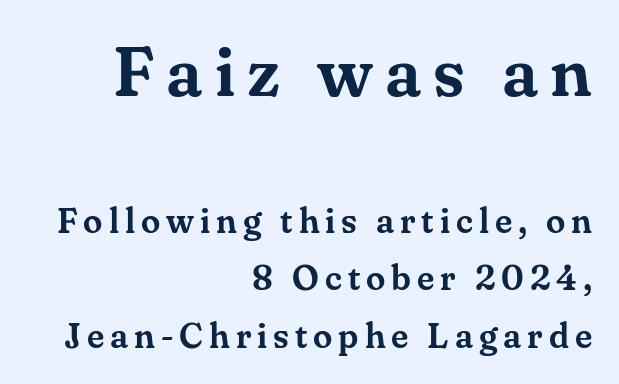
{"serif": "yes", "italic": "no", "width": "normal", "stroke_contrast": "medium", "x_height": "small", "monospaced": "no", "underline": "no", "align": "right", "line_spacing": "normal", "line_spacing_ratio": 1.64, "larger_block": "first", "size_ratio": 2.0, "glyph_px": 70}
